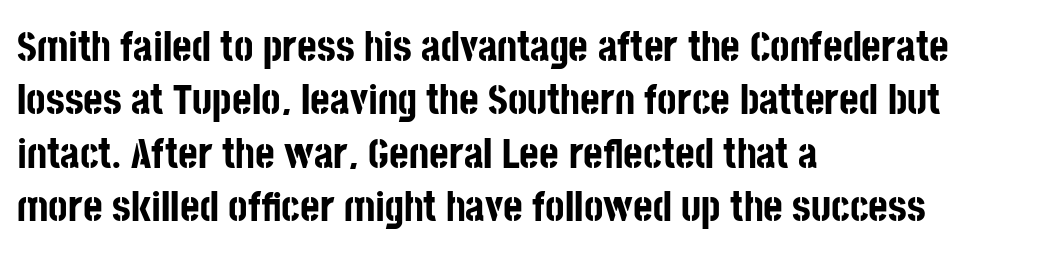
{"serif": "no", "italic": "no", "bold": "yes", "weight": "bold", "width": "condensed", "stroke_contrast": "low", "x_height": "large", "monospaced": "no", "underline": "no", "align": "left", "line_spacing": "normal", "line_spacing_ratio": 1.27, "letter_spacing": "normal", "letter_spacing_em": 0.0, "glyph_px": 42}
